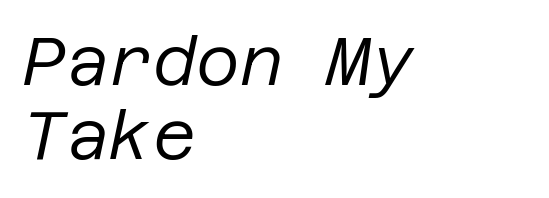
Q: Is the text bold? A: No.
Q: Is the text italic (slanted)? A: Yes, it leans right by about 12 degrees.
Q: Is the text underlined? A: No.
Q: How is the paragraph aligned? A: Left-aligned.
Q: Is the spacing between letters normal or unusually wide? A: Normal.
Q: Is the spacing between lines tight, normal or loose? A: Tight.
Q: Width (condensed, normal, or wide)? A: Normal.
Q: Stroke contrast? A: Low.
Q: x-height? A: Large.
